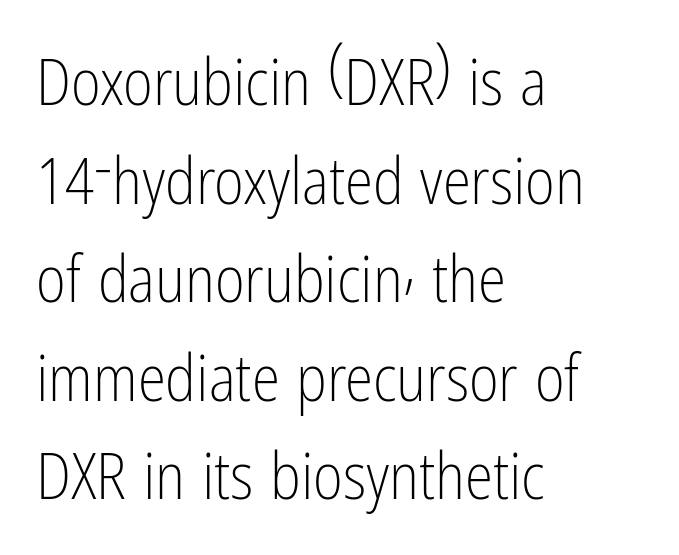
The image shows 64 px light, condensed sans-serif type, upright; set left-aligned, normal line spacing (1.54x), normal letter spacing, not underlined; low stroke contrast and a medium x-height.
